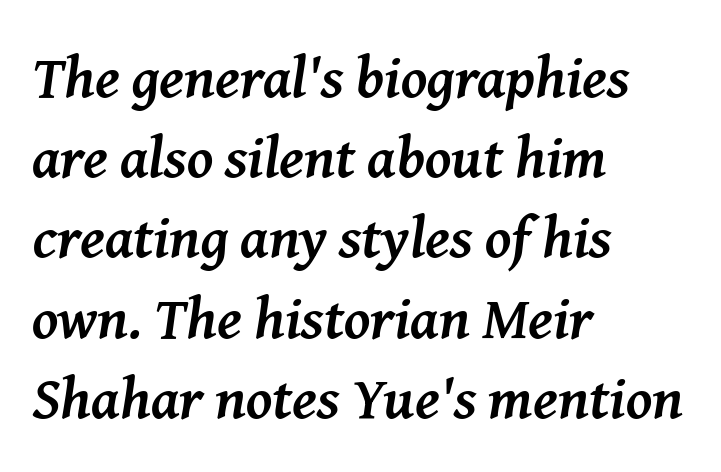
The image shows 59 px semibold serif type, italic (leaning right); set left-aligned, normal line spacing (1.36x), normal letter spacing, not underlined; medium stroke contrast and a medium x-height.
